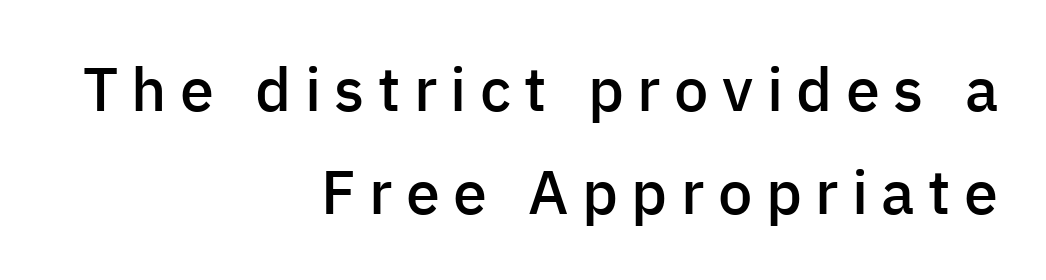
The image shows 61 px semibold sans-serif type, upright; set right-aligned, normal line spacing (1.69x), unusually wide letter spacing (+0.22 em), not underlined; low stroke contrast and a medium x-height.
